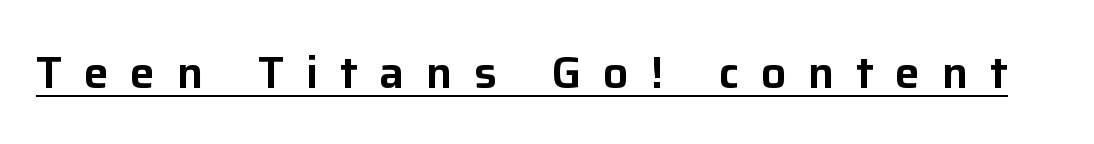
The image shows 45 px sans-serif type, upright; set unusually wide letter spacing (+0.48 em), underlined; low stroke contrast and a medium x-height.
